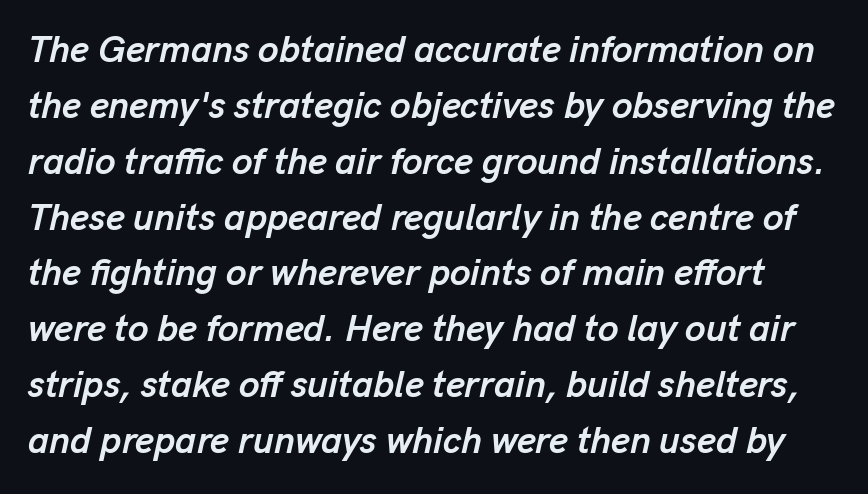
The specimen reads as italic at a glance. Nobody touched the tracking dial on this one. Leading matches the norm, producing a regular column. The glyphs are unaccompanied by any horizontal stroke below them. How heavy is the stroke? Heavy — this is a bold.
